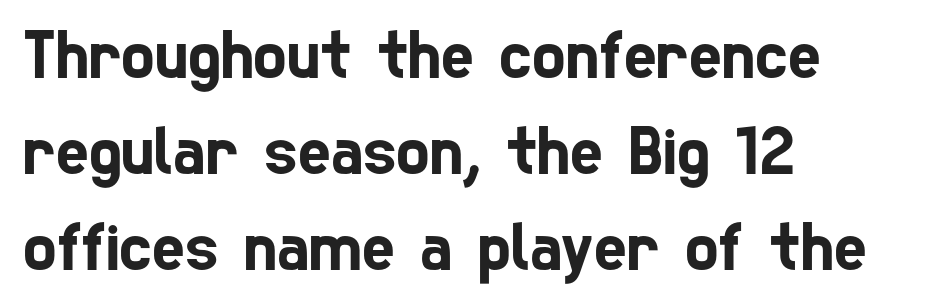
Q: Is the typeface a serif or a sans-serif typeface? A: Sans-serif.
Q: Is the text underlined? A: No.
Q: How is the paragraph aligned? A: Left-aligned.
Q: Is the spacing between letters normal or unusually wide? A: Normal.
Q: Is the spacing between lines tight, normal or loose? A: Normal.
Q: Width (condensed, normal, or wide)? A: Condensed.
Q: Stroke contrast? A: Low.
Q: x-height? A: Medium.
Q: Monospaced? A: No.
